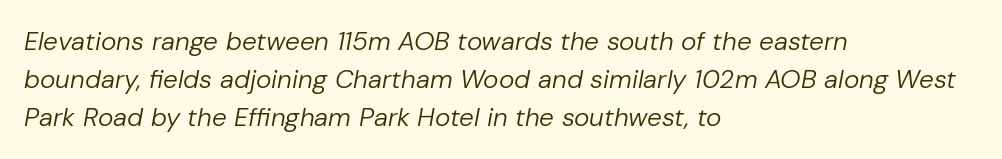
The image shows 26 px text type, italic (leaning right); set left-aligned, normal line spacing (1.46x), normal letter spacing, not underlined.
